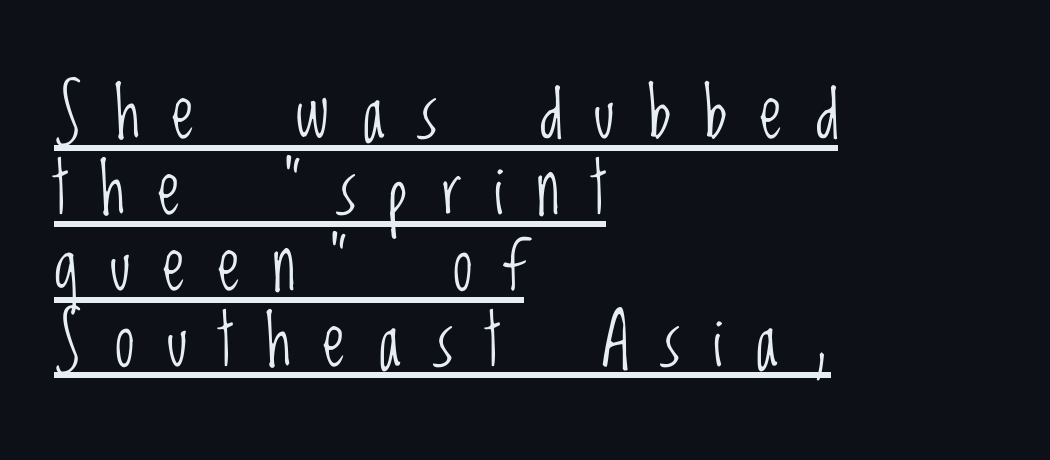
The image shows 71 px light, condensed sans-serif type, upright; set left-aligned, tight line spacing (1.07x), unusually wide letter spacing (+0.46 em), underlined; low stroke contrast and a large x-height.
